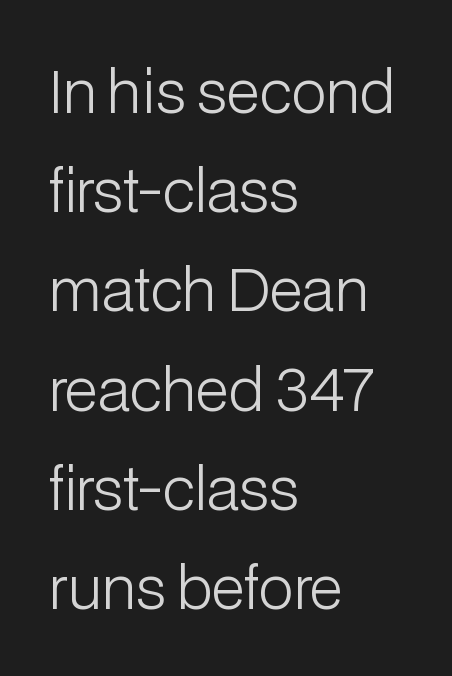
The image shows 58 px light sans-serif type, upright; set left-aligned, line spacing 1.71x, normal letter spacing, not underlined; low stroke contrast and a medium x-height.
